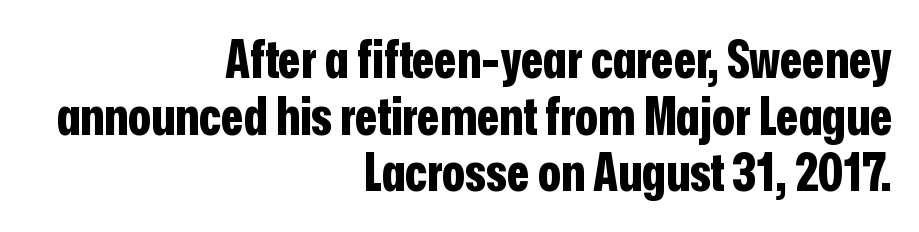
{"serif": "no", "italic": "no", "bold": "yes", "weight": "bold", "width": "condensed", "stroke_contrast": "low", "x_height": "medium", "monospaced": "no", "underline": "no", "align": "right", "line_spacing": "tight", "line_spacing_ratio": 1.09, "letter_spacing": "normal", "letter_spacing_em": 0.0, "glyph_px": 52}
